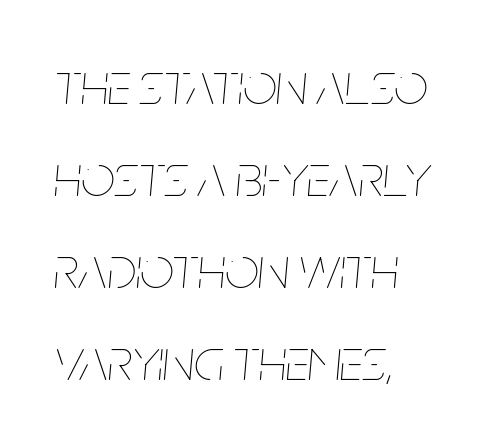
The image shows 59 px thin, condensed type, italic (leaning right); set left-aligned, normal line spacing (1.56x), normal letter spacing, not underlined; low stroke contrast and a large x-height.
